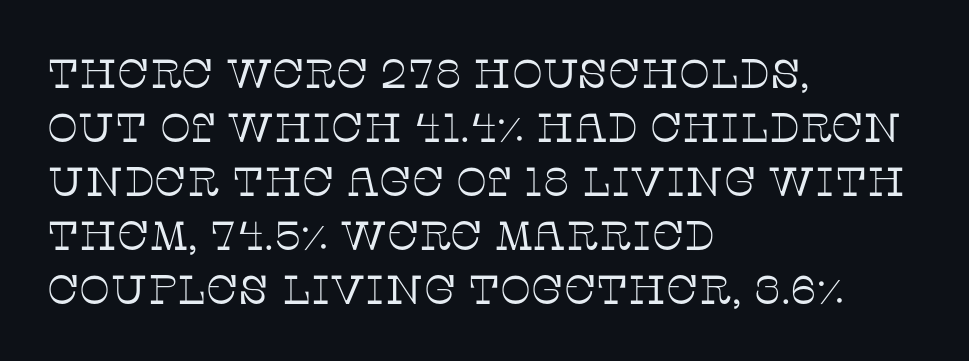
The image shows 41 px thin serif type, upright; set left-aligned, normal line spacing (1.32x), normal letter spacing, not underlined; low stroke contrast and a large x-height.
